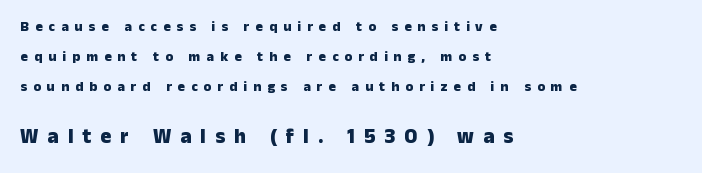
{"italic": "no", "bold": "yes", "underline": "no", "align": "left", "line_spacing": "loose", "line_spacing_ratio": 2.14, "letter_spacing": "wide", "letter_spacing_em": 0.43, "larger_block": "second", "size_ratio": 1.5, "glyph_px": 21}
